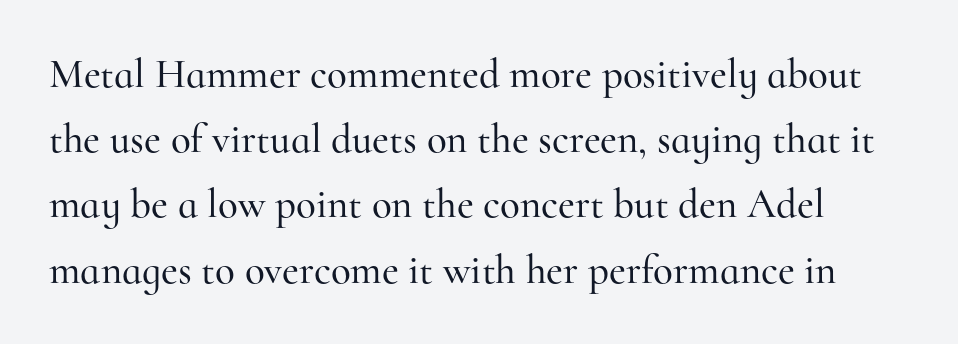
The designer went with a serif here, giving each stem small feet. Vertical spacing — default. The space directly below the letters is spotless. The letters stand upright; this is a roman face.
